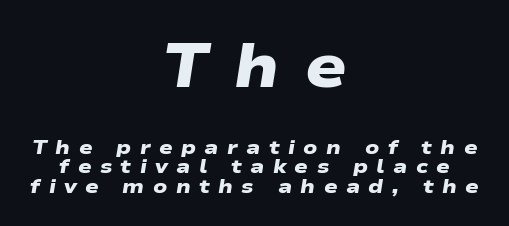
The image shows 61 px heavy, wide sans-serif type; set centered, tight line spacing (0.97x), unusually wide letter spacing (+0.42 em), not underlined; the first (top) block is 3.05x larger; low stroke contrast and a medium x-height.
